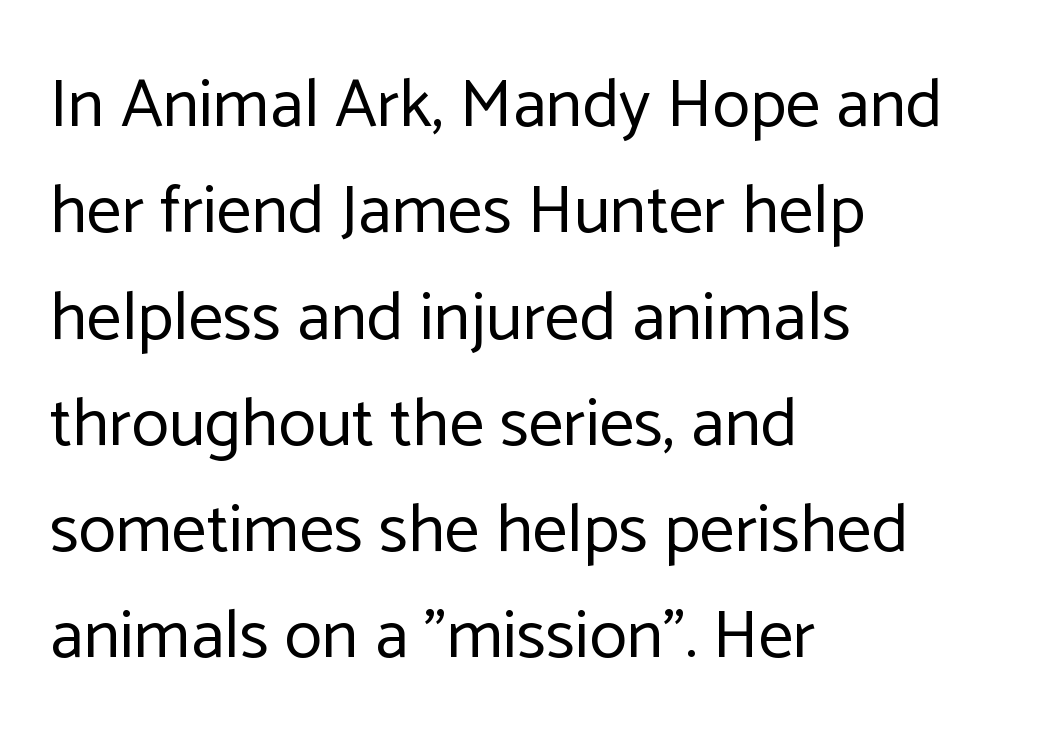
{"serif": "no", "italic": "no", "bold": "no", "weight": "regular", "width": "normal", "stroke_contrast": "low", "x_height": "medium", "monospaced": "no", "underline": "no", "align": "left", "line_spacing": "normal", "line_spacing_ratio": 1.54, "letter_spacing": "normal", "letter_spacing_em": 0.0, "glyph_px": 69}
